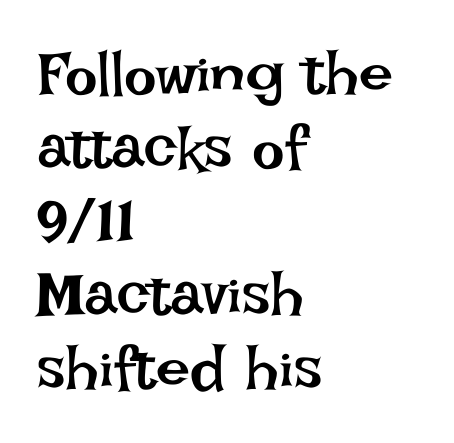
The image shows 61 px regular-weight type, upright; set left-aligned, line spacing 1.21x, normal letter spacing, not underlined; low stroke contrast and a large x-height.
